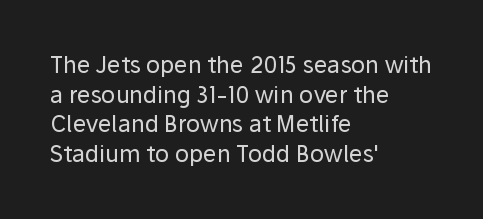
{"italic": "no", "bold": "no", "underline": "no", "align": "left", "line_spacing": "normal", "line_spacing_ratio": 1.29, "letter_spacing": "normal", "letter_spacing_em": 0.0, "glyph_px": 23}
